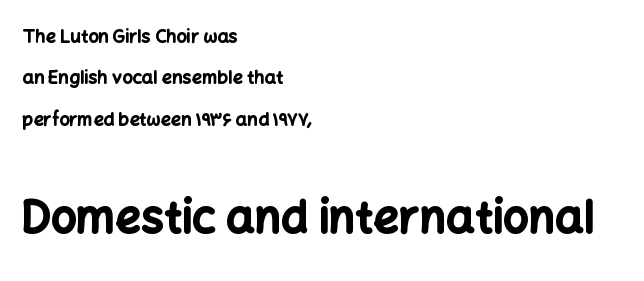
{"serif": "no", "italic": "no", "bold": "yes", "weight": "bold", "width": "normal", "stroke_contrast": "low", "x_height": "medium", "monospaced": "no", "underline": "no", "align": "left", "line_spacing": "loose", "line_spacing_ratio": 2.3, "letter_spacing": "normal", "letter_spacing_em": 0.0, "larger_block": "second", "size_ratio": 2.5, "glyph_px": 45}
